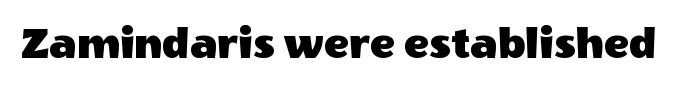
The rendering uses natural spacing where letterforms have individual widths. Grotesque or geometric, the face here clearly has no serifs. Look at the tracking — it's just the regular setting, nothing added. It's the straight-up-and-down kind of type. Check under the words: just untouched page.
